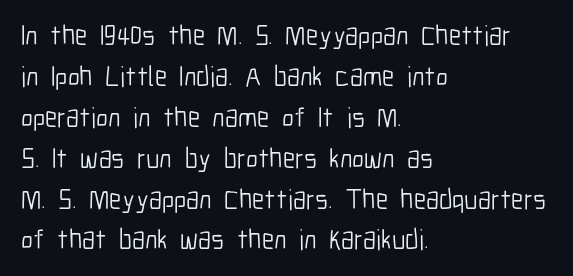
{"serif": "no", "italic": "no", "bold": "no", "weight": "light", "width": "condensed", "stroke_contrast": "low", "x_height": "medium", "monospaced": "no", "underline": "no", "align": "left", "line_spacing": "normal", "line_spacing_ratio": 1.46, "letter_spacing": "normal", "letter_spacing_em": 0.0, "glyph_px": 28}
